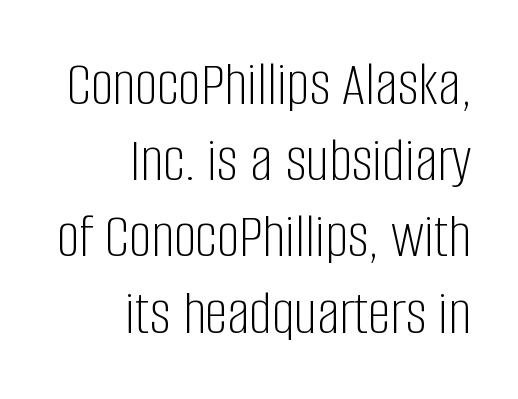
The image shows 63 px light, condensed sans-serif type, upright; set right-aligned, line spacing 1.21x, normal letter spacing, not underlined; low stroke contrast and a large x-height.
